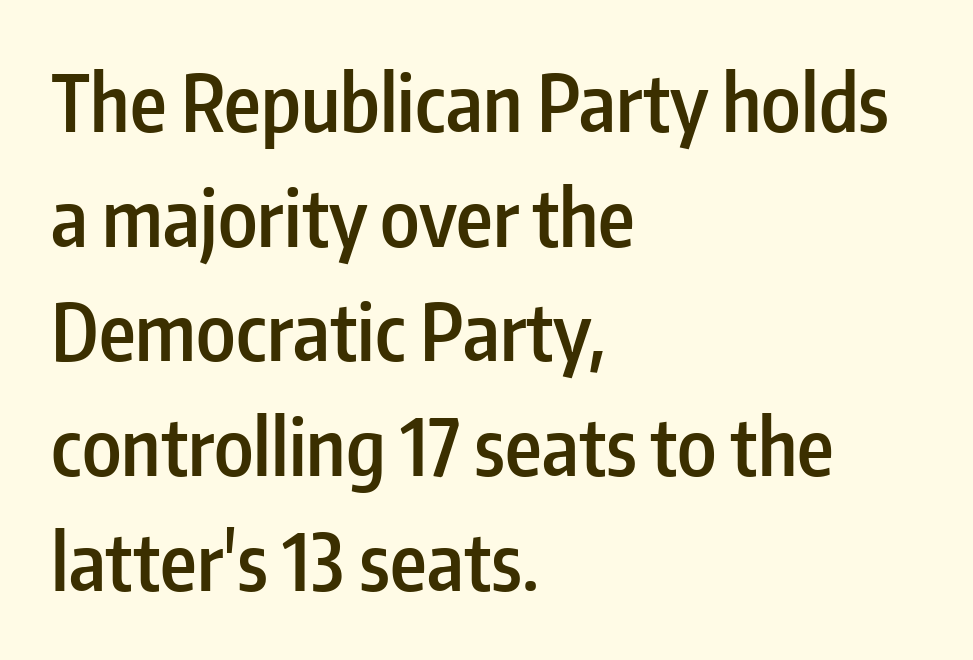
Q: Is the text bold? A: Semi-bold.
Q: Is the text italic (slanted)? A: No, it is upright.
Q: Is the typeface a serif or a sans-serif typeface? A: Sans-serif.
Q: Is the text underlined? A: No.
Q: How is the paragraph aligned? A: Left-aligned.
Q: Is the spacing between letters normal or unusually wide? A: Normal.
Q: Is the spacing between lines tight, normal or loose? A: Normal.
Q: Width (condensed, normal, or wide)? A: Condensed.
Q: Stroke contrast? A: Low.
Q: x-height? A: Medium.
Q: Monospaced? A: No.
